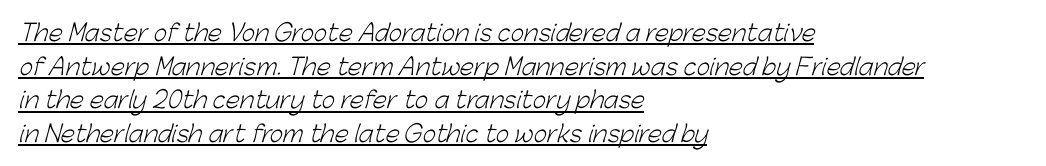
{"bold": "no", "underline": "yes", "align": "left", "line_spacing": "normal", "line_spacing_ratio": 1.46, "letter_spacing": "normal", "letter_spacing_em": 0.0, "glyph_px": 23}
